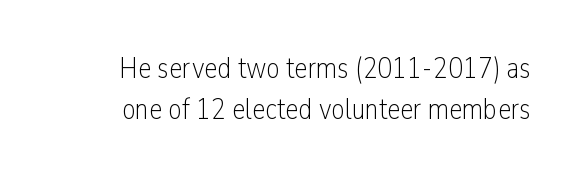
Q: Is the text bold? A: No.
Q: Is the text italic (slanted)? A: No, it is upright.
Q: Is the typeface a serif or a sans-serif typeface? A: Sans-serif.
Q: Is the text underlined? A: No.
Q: Is the spacing between letters normal or unusually wide? A: Normal.
Q: Is the spacing between lines tight, normal or loose? A: Normal.
Q: Width (condensed, normal, or wide)? A: Condensed.
Q: Stroke contrast? A: Low.
Q: x-height? A: Medium.
Q: Monospaced? A: No.
